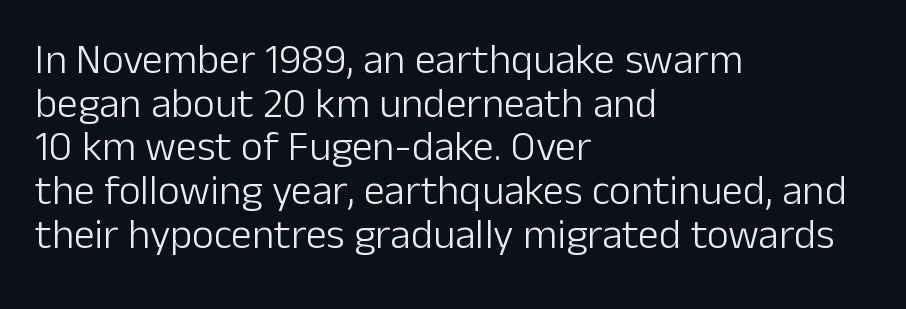
Ink coverage per letter is moderate at most. Is this a fixed-width face? No — the glyphs have proportional, varying widths. Type without underlining. The specimen reads as upright at a glance. The designer dialed line spacing down below the default.
